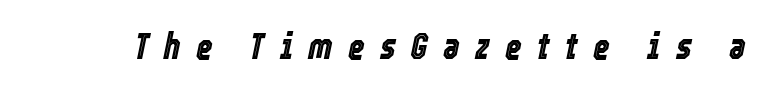
{"italic": "yes", "lean": "right", "slant_degrees": 12, "width": "condensed", "x_height": "medium", "monospaced": "no", "underline": "no", "letter_spacing": "wide", "letter_spacing_em": 0.42, "glyph_px": 36}
